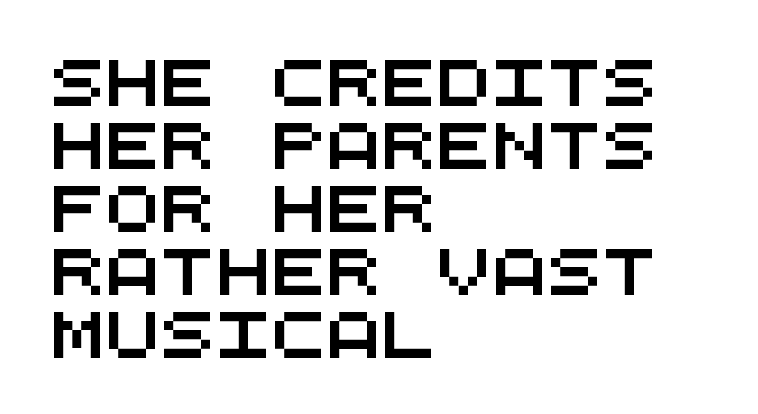
Short and long lines alike share a common starting point at left. Vertical spacing — default. Spacing between characters is what you'd get straight out of the box. The typeface chosen for these lines omits serifs. Is this a fixed-width face? Yes — each glyph sits in an identical cell.
